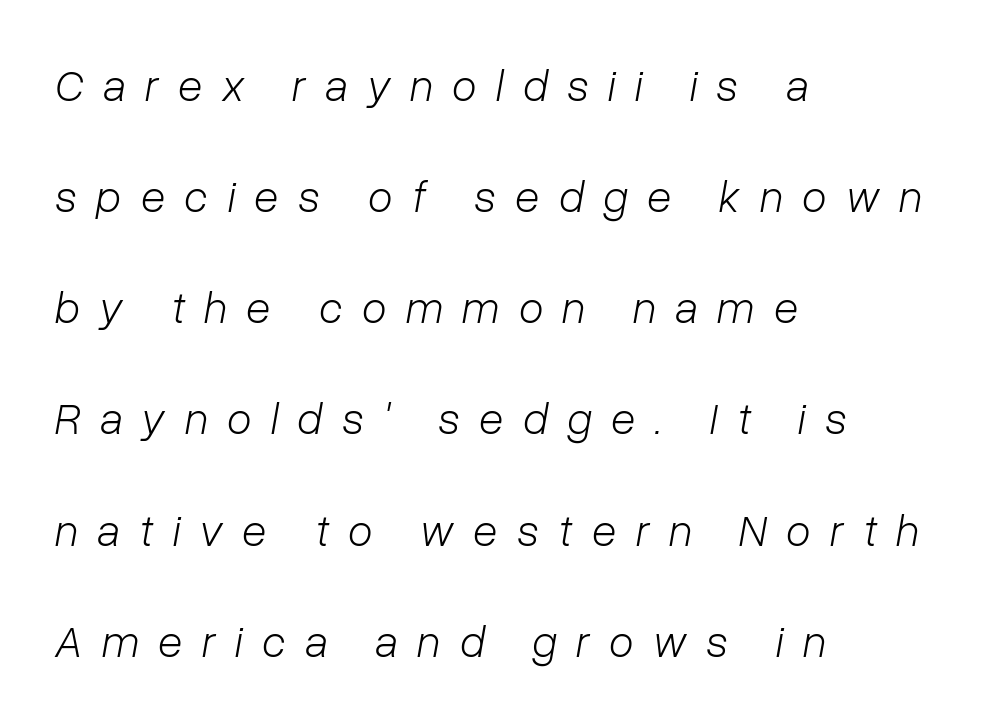
The image shows 45 px light type, italic (leaning right); set left-aligned, loose line spacing (2.47x), unusually wide letter spacing (+0.43 em), not underlined; low stroke contrast and a medium x-height.
